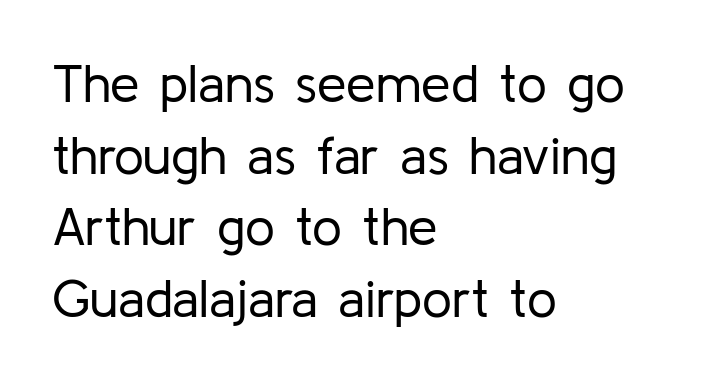
Typographically, this falls in the sans-serif category. The specimen omits any rule beneath the text block's lines. The passage shown is typed in a proportional face where columns would drift. The letters sit at their default tracking, neither squeezed nor spread.
